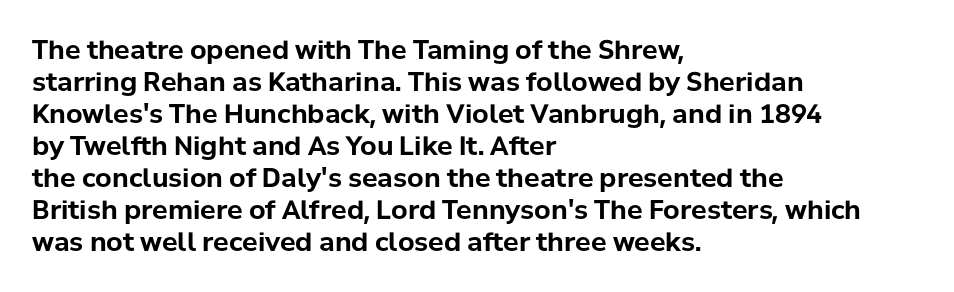
The image shows 26 px bold type, upright; set left-aligned, line spacing 1.23x, normal letter spacing, not underlined.
